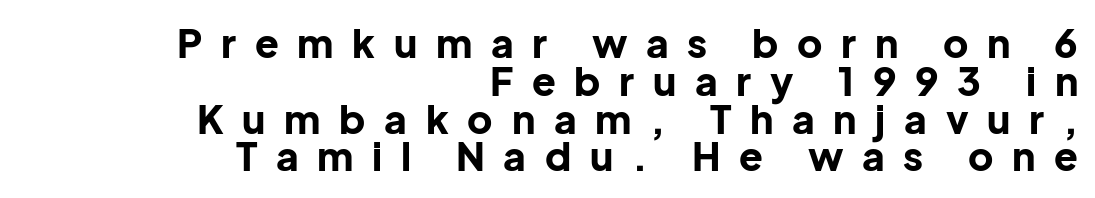
The space beneath each line is pristine and unruled. You could barely slide anything between these rows. Tracking value appears strongly positive — letters spread wide. These lines stack with their right ends in a neat column. A roman cut, with each character standing at attention.
